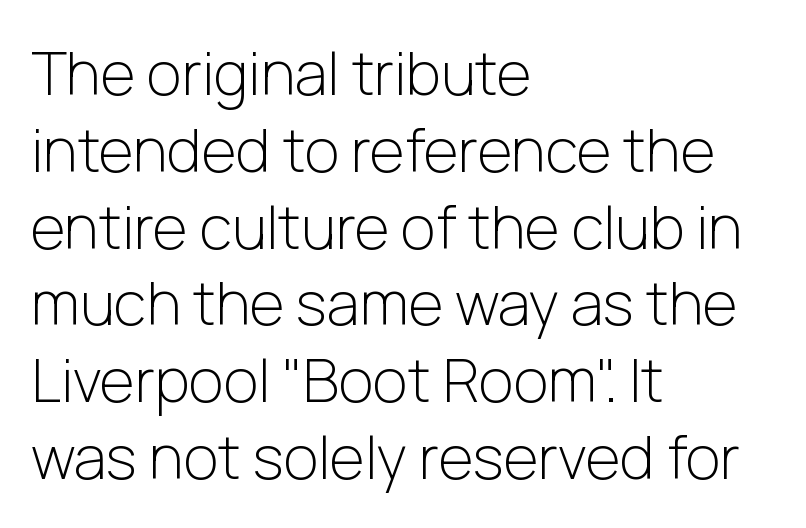
{"serif": "no", "italic": "no", "bold": "no", "weight": "light", "width": "normal", "stroke_contrast": "low", "x_height": "medium", "monospaced": "no", "underline": "no", "align": "left", "line_spacing": "normal", "line_spacing_ratio": 1.28, "letter_spacing": "normal", "letter_spacing_em": 0.0, "glyph_px": 60}
